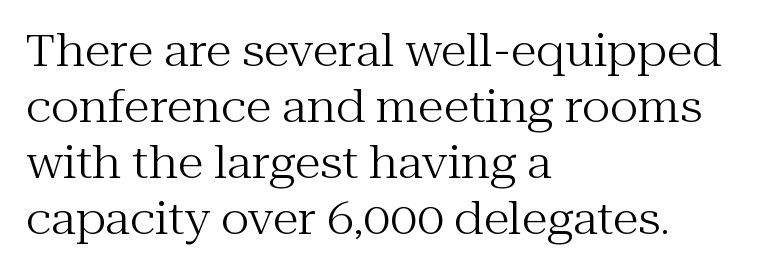
Q: Is the text bold? A: No.
Q: Is the text italic (slanted)? A: No, it is upright.
Q: Is the typeface a serif or a sans-serif typeface? A: Serif.
Q: Is the text underlined? A: No.
Q: How is the paragraph aligned? A: Left-aligned.
Q: Is the spacing between letters normal or unusually wide? A: Normal.
Q: Is the spacing between lines tight, normal or loose? A: Normal.
Q: Width (condensed, normal, or wide)? A: Normal.
Q: Stroke contrast? A: Medium.
Q: x-height? A: Medium.
Q: Monospaced? A: No.
